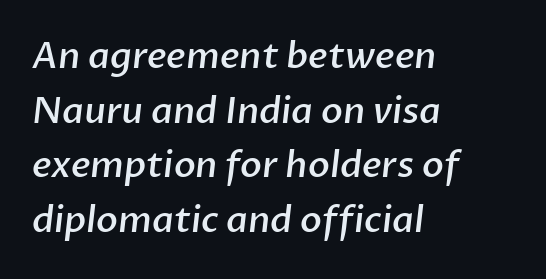
{"serif": "no", "bold": "semi", "weight": "semibold", "width": "normal", "stroke_contrast": "low", "x_height": "medium", "monospaced": "no", "underline": "no", "align": "left", "line_spacing": "normal", "line_spacing_ratio": 1.52, "letter_spacing": "normal", "letter_spacing_em": 0.0, "glyph_px": 36}
